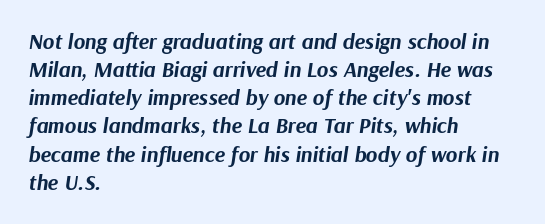
The glyphs have the mass of a bold cut. The passage shown leans; its letterforms are oblique. Notice how descenders clear the ascenders below comfortably — that's standard leading. Line beginnings align vertically; line endings do not.
